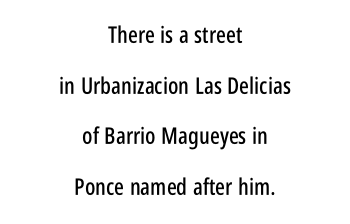
Only glyphs here, with clear space below each row. The type is set solid horizontally, with unmodified tracking. Is there much room between lines? Yes — plenty of vertical air separates them. The rag falls on both sides of this text block equally. This is the regular roman posture of the typeface.
